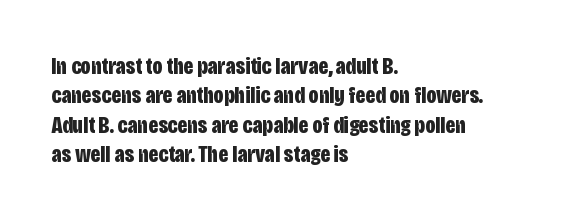
Q: Is the text bold? A: Yes.
Q: Is the text italic (slanted)? A: No, it is upright.
Q: Is the text underlined? A: No.
Q: How is the paragraph aligned? A: Left-aligned.
Q: Is the spacing between letters normal or unusually wide? A: Normal.
